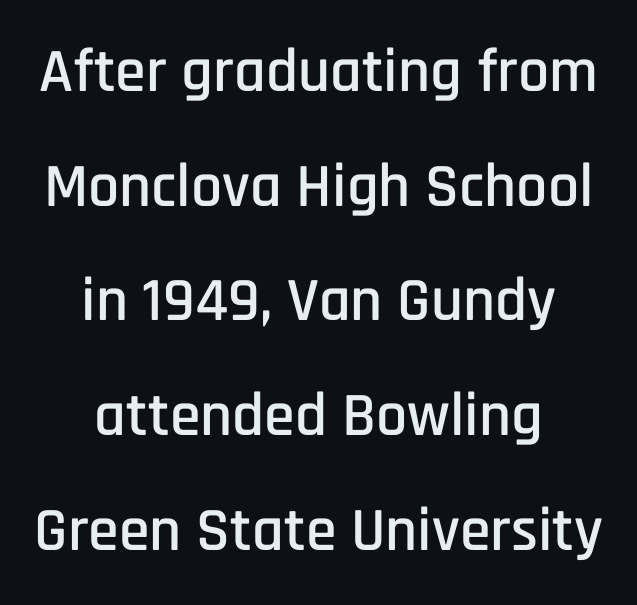
The image shows 62 px condensed sans-serif type, upright; set centered, line spacing 1.85x, normal letter spacing, not underlined; low stroke contrast and a large x-height.
